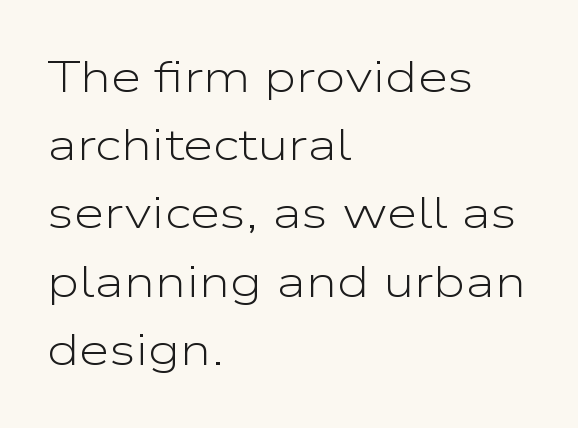
{"serif": "no", "italic": "no", "bold": "no", "weight": "light", "width": "wide", "stroke_contrast": "low", "x_height": "medium", "monospaced": "no", "underline": "no", "align": "left", "line_spacing": "normal", "line_spacing_ratio": 1.55, "letter_spacing": "normal", "letter_spacing_em": 0.0, "glyph_px": 44}
